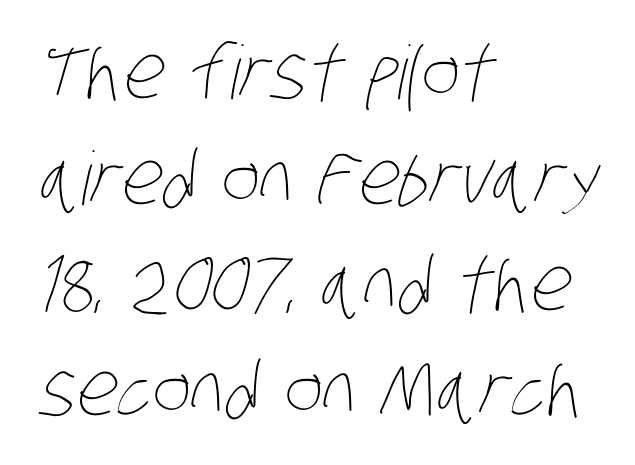
Line starts are locked; line ends wander. Inter-character spacing is left at the font's built-in metrics. Spacing verdict: proportional, widths tailored to each character. The passage shown is not underscored anywhere.
